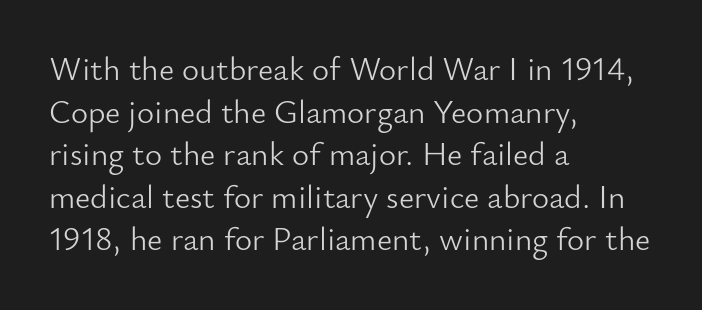
The image shows 33 px light sans-serif type, upright; set left-aligned, normal line spacing (1.29x), normal letter spacing, not underlined; low stroke contrast and a small x-height.
